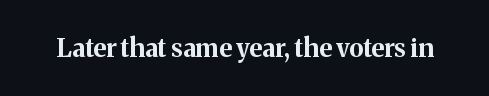
The image shows 25 px bold type, upright; set normal letter spacing, not underlined.
